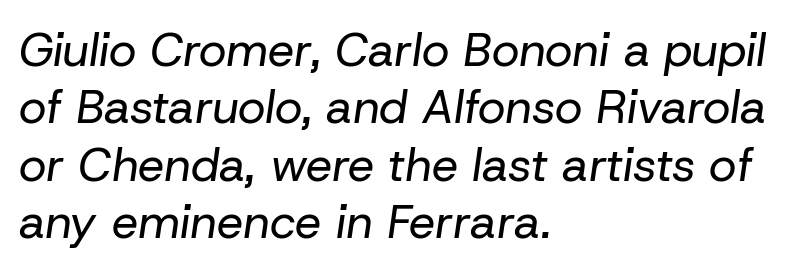
{"italic": "yes", "lean": "right", "slant_degrees": 8, "bold": "no", "weight": "regular", "width": "normal", "stroke_contrast": "low", "x_height": "medium", "monospaced": "no", "underline": "no", "align": "left", "line_spacing_ratio": 1.22, "letter_spacing": "normal", "letter_spacing_em": 0.0, "glyph_px": 47}
